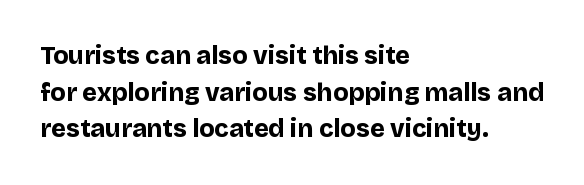
{"italic": "no", "bold": "yes", "underline": "no", "align": "left", "line_spacing": "normal", "line_spacing_ratio": 1.47, "letter_spacing": "normal", "letter_spacing_em": 0.0, "glyph_px": 25}
